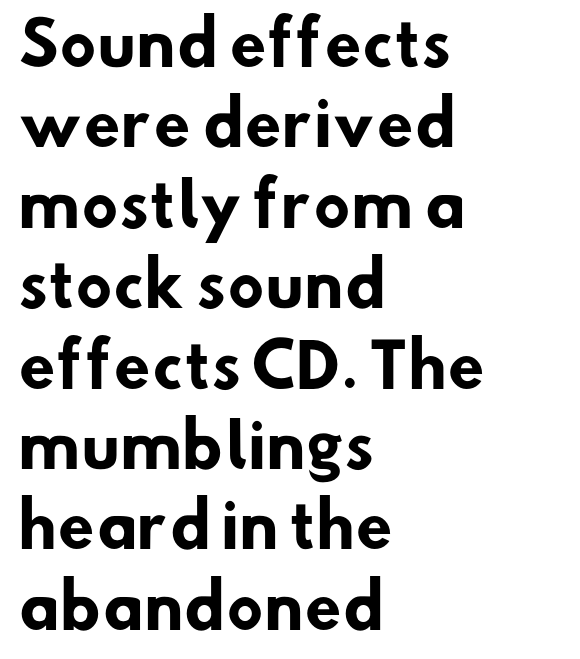
Q: Is the text bold? A: Yes.
Q: Is the typeface a serif or a sans-serif typeface? A: Sans-serif.
Q: Is the text underlined? A: No.
Q: How is the paragraph aligned? A: Left-aligned.
Q: Is the spacing between letters normal or unusually wide? A: Normal.
Q: Is the spacing between lines tight, normal or loose? A: Normal.
Q: Width (condensed, normal, or wide)? A: Normal.
Q: Stroke contrast? A: Low.
Q: x-height? A: Small.
Q: Monospaced? A: No.
